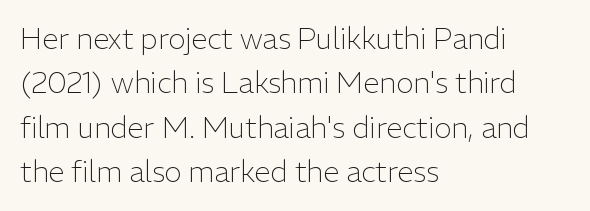
Characters remain perfectly vertical along every line. What kind of face is this? One without serifs — a sans. Short note: letters normally spaced. Nothing heavy about these letters — not bold at all.
